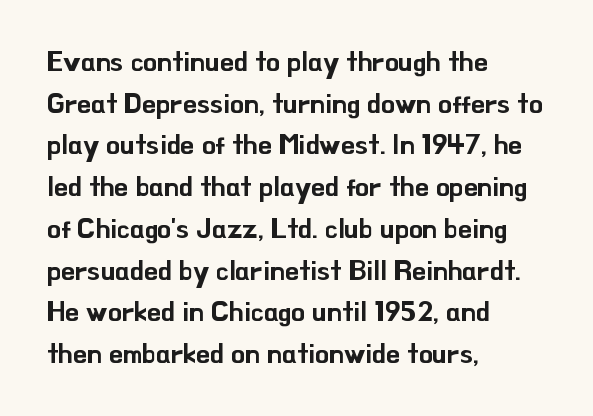
The specimen reads as upright at a glance. The words here are not underlined. Note: no serifs on the glyphs. The paragraph has a hard left edge and a soft right edge. You could call the tracking neutral — neither tight nor loose. One glance says typical: line gaps are just what's usual.
